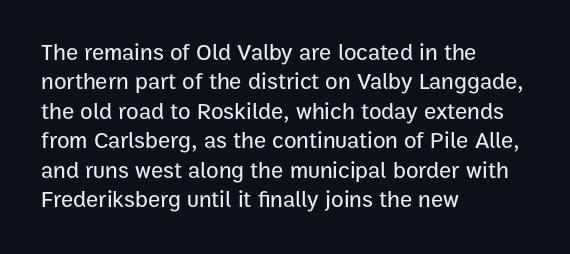
Q: Is the text italic (slanted)? A: No, it is upright.
Q: Is the text underlined? A: No.
Q: How is the paragraph aligned? A: Left-aligned.
Q: Is the spacing between letters normal or unusually wide? A: Normal.
Q: Is the spacing between lines tight, normal or loose? A: Normal.
